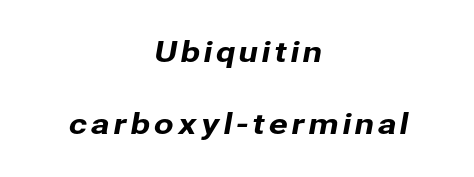
The image shows 29 px sans-serif type; set centered, loose line spacing (2.47x), not underlined; low stroke contrast and a medium x-height.
